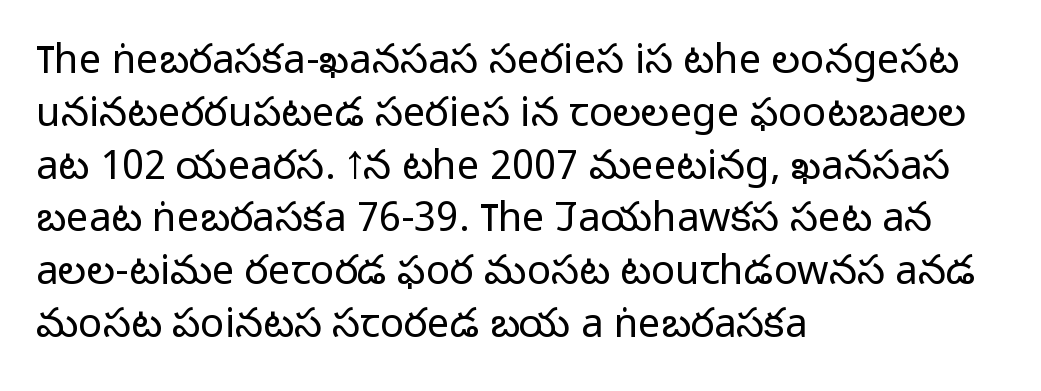
Q: Is the text bold? A: No.
Q: Is the text italic (slanted)? A: No, it is upright.
Q: Is the typeface a serif or a sans-serif typeface? A: Sans-serif.
Q: Is the text underlined? A: No.
Q: How is the paragraph aligned? A: Left-aligned.
Q: Is the spacing between letters normal or unusually wide? A: Normal.
Q: Is the spacing between lines tight, normal or loose? A: Normal.
Q: Width (condensed, normal, or wide)? A: Normal.
Q: Stroke contrast? A: Low.
Q: x-height? A: Medium.
Q: Monospaced? A: No.
